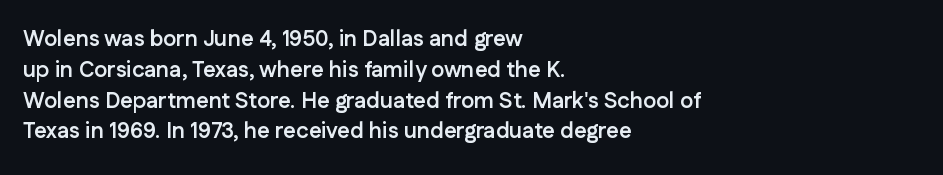
Q: Is the text bold? A: Yes.
Q: Is the text italic (slanted)? A: No, it is upright.
Q: Is the text underlined? A: No.
Q: How is the paragraph aligned? A: Left-aligned.
Q: Is the spacing between letters normal or unusually wide? A: Normal.
Q: Is the spacing between lines tight, normal or loose? A: Normal.
